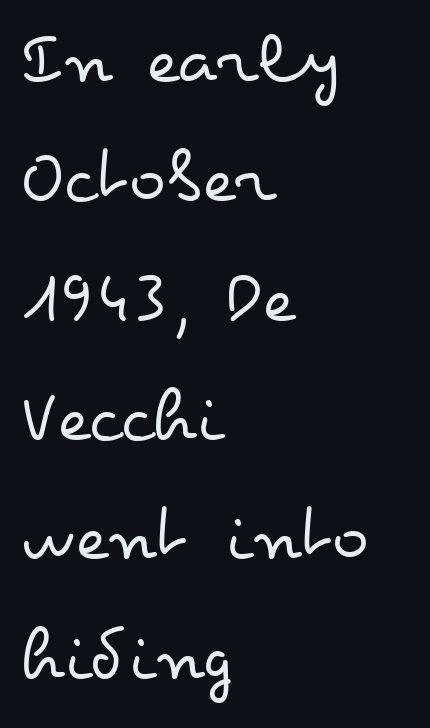
Q: Is the text bold? A: No.
Q: Is the text italic (slanted)? A: No, it is upright.
Q: Is the text underlined? A: No.
Q: How is the paragraph aligned? A: Left-aligned.
Q: Is the spacing between letters normal or unusually wide? A: Normal.
Q: Is the spacing between lines tight, normal or loose? A: Normal.
Q: Width (condensed, normal, or wide)? A: Wide.
Q: Stroke contrast? A: Low.
Q: x-height? A: Small.
Q: Monospaced? A: No.
